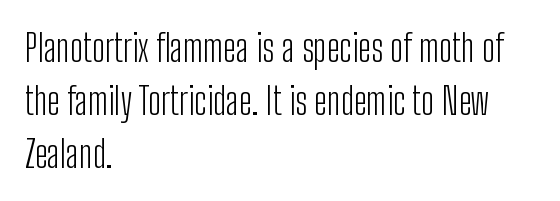
How would I describe the line gaps? Plain and ordinary. Examine the stroke ends and you'll find no serifs. Vertical stems look standard width or narrower in stroke. Here the designer chose a conventional face with non-uniform glyph widths. Teacher's note: observe the even left margin — that is flush-left alignment. Characters follow at the spacing the type designer built in.
